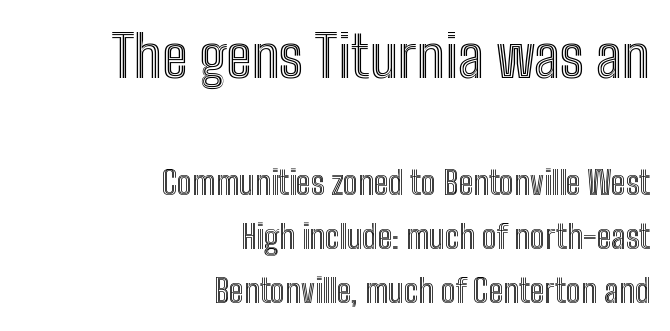
Posture: upright roman. Short note: letters normally spaced. Each row of text sits above clean, open space. The passage is arranged like a letterhead date or caption credit — flush right.
